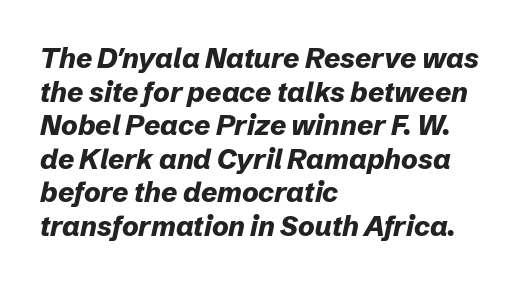
Each letter keeps its own natural width here, so spacing adapts to shape. Students, this is bold: see how much ink each stroke carries. Plain, unruled lines of type. Rendered with sloped, italic letterforms. You could call the tracking neutral — neither tight nor loose. Each line starts at the same left margin while the right side varies.
